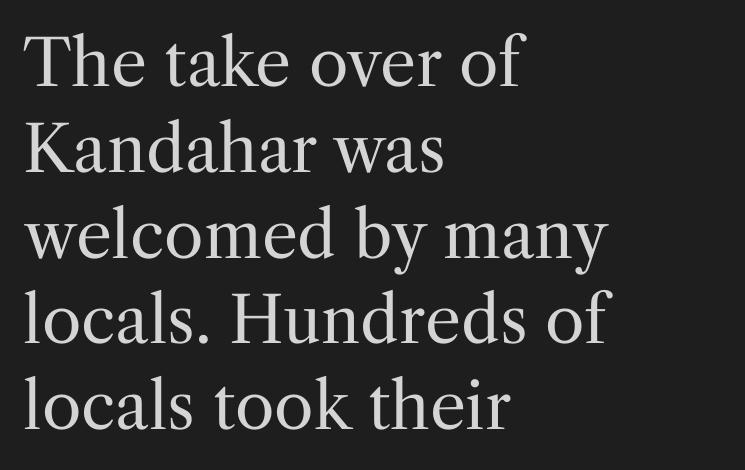
A clean baseline with only descenders dipping below it. Ink coverage per letter is moderate at most. A typesetter would label this face a serif. This is the regular roman posture of the typeface.
